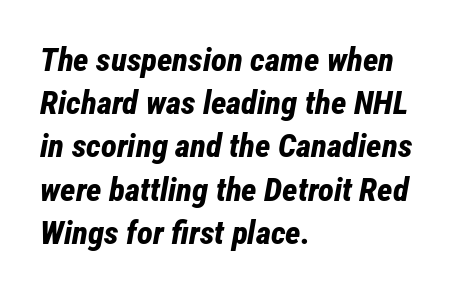
{"italic": "yes", "lean": "right", "slant_degrees": 12, "bold": "yes", "weight": "bold", "width": "condensed", "stroke_contrast": "low", "x_height": "medium", "monospaced": "no", "underline": "no", "align": "left", "line_spacing": "normal", "line_spacing_ratio": 1.31, "letter_spacing": "normal", "letter_spacing_em": 0.0, "glyph_px": 33}
